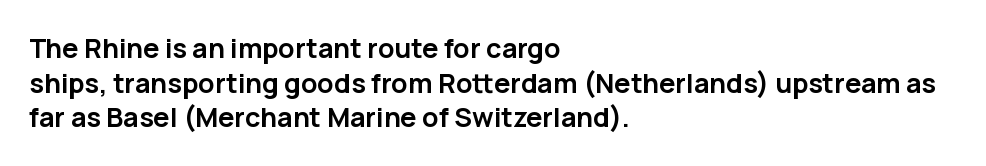
The image shows 27 px bold type, upright; set left-aligned, normal line spacing (1.28x), normal letter spacing, not underlined.
